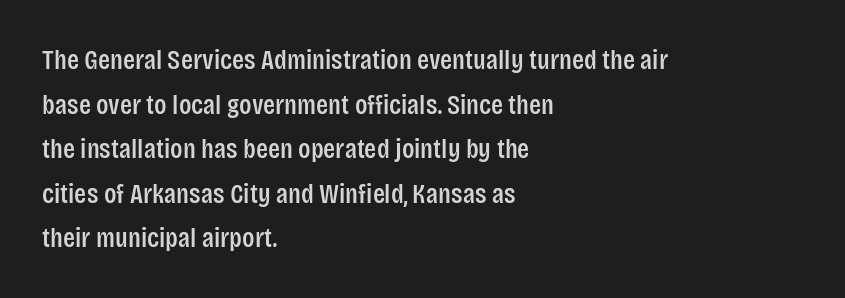
Q: Is the text italic (slanted)? A: No, it is upright.
Q: Is the typeface a serif or a sans-serif typeface? A: Sans-serif.
Q: Is the text underlined? A: No.
Q: How is the paragraph aligned? A: Left-aligned.
Q: Is the spacing between letters normal or unusually wide? A: Normal.
Q: Is the spacing between lines tight, normal or loose? A: Normal.
Q: Width (condensed, normal, or wide)? A: Condensed.
Q: Stroke contrast? A: Low.
Q: x-height? A: Large.
Q: Monospaced? A: No.
